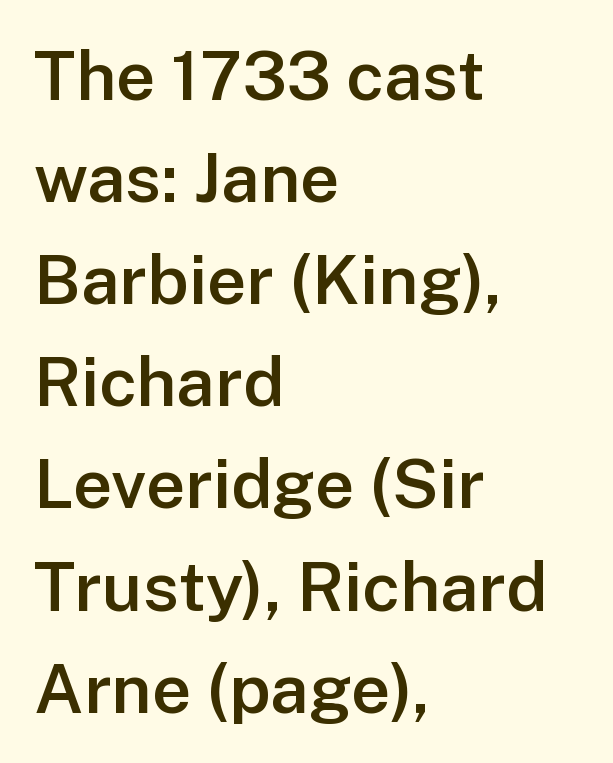
{"serif": "no", "italic": "no", "bold": "semi", "weight": "semibold", "width": "normal", "stroke_contrast": "low", "x_height": "medium", "monospaced": "no", "underline": "no", "align": "left", "line_spacing": "normal", "line_spacing_ratio": 1.48, "letter_spacing": "normal", "letter_spacing_em": 0.0, "glyph_px": 69}
